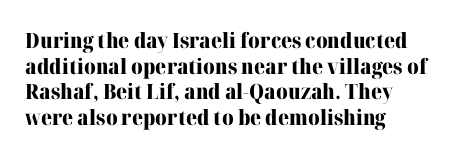
{"italic": "no", "bold": "yes", "underline": "no", "align": "left", "line_spacing_ratio": 1.22, "letter_spacing": "normal", "letter_spacing_em": 0.0, "glyph_px": 21}
